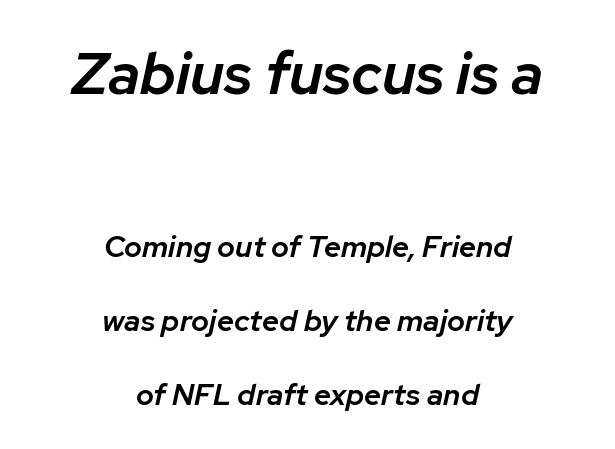
Vertically, the passage feels expansive, rows floating well apart. Glance below the letters and you will spot only blank space. If you drew a line through each stem, it would be angled. These lines are rendered in a variable-pitch font. A student would call this center alignment; a typographer would say set centered.
